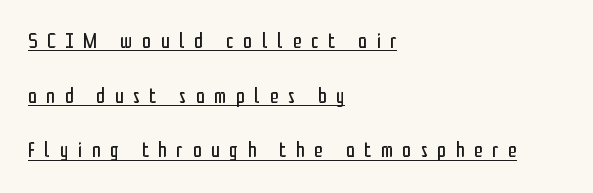
Caption: multi-line text, flush left, ragged right. This reads as an unemphasized weight, regular at the heaviest. Quick note: interline space is abundant. The lettering stays uniformly vertical, giving the passage a roman look. Letter spacing: wide. This is underlined copy, the kind a proofreader might mark for attention.
